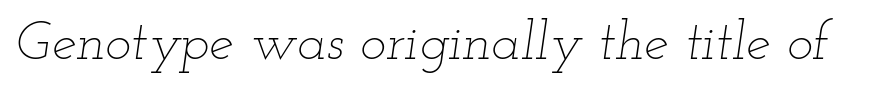
Anything drawn beneath the words? Only blank space. Is the letter spacing exaggerated? No — it looks like the ordinary default. The face used here is proportionally spaced, like ordinary book or web type. Slanted lettering throughout.
